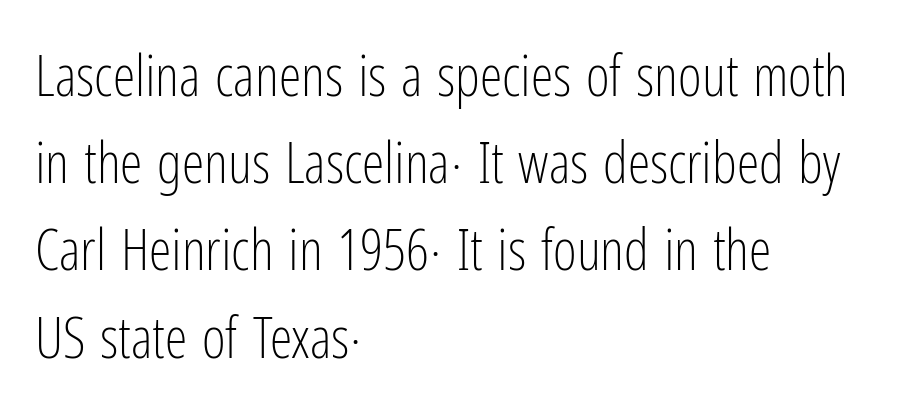
Q: Is the text bold? A: No.
Q: Is the text italic (slanted)? A: No, it is upright.
Q: Is the typeface a serif or a sans-serif typeface? A: Sans-serif.
Q: Is the text underlined? A: No.
Q: How is the paragraph aligned? A: Left-aligned.
Q: Is the spacing between letters normal or unusually wide? A: Normal.
Q: Is the spacing between lines tight, normal or loose? A: Normal.
Q: Width (condensed, normal, or wide)? A: Condensed.
Q: Stroke contrast? A: Low.
Q: x-height? A: Medium.
Q: Monospaced? A: No.
